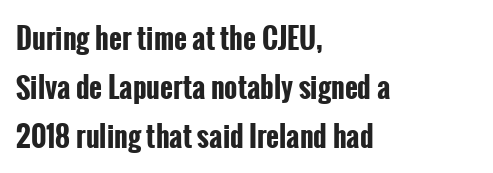
The characters display no serif detailing; their extremities are plain. The specimen omits any rule beneath the text block's lines. Glyph-to-glyph distance matches everyday printed text. Rendered with straight, roman letterforms. The setting favours the left margin, as ordinary paragraphs usually do. On the weight axis this lands at bold, roughly 700.
